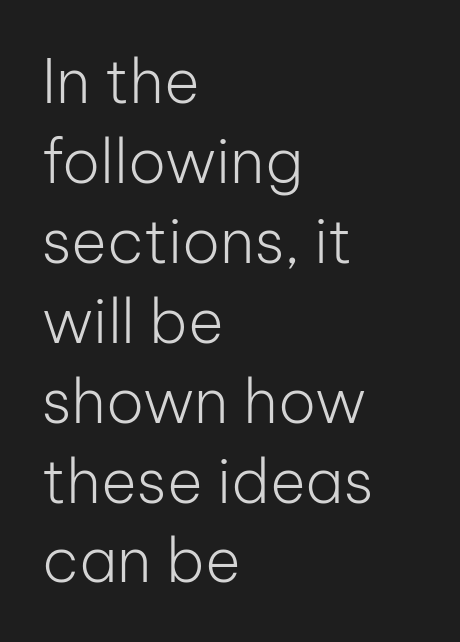
The image shows 61 px light sans-serif type, upright; set left-aligned, normal line spacing (1.31x), normal letter spacing, not underlined; low stroke contrast and a medium x-height.
